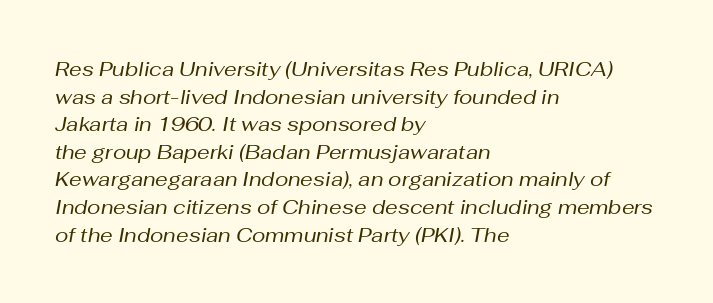
The passage shown leans; its letterforms are oblique. Summary of vertical rhythm: regular, with standard interline spacing. Ink coverage per letter is moderate at most. A clean baseline with only descenders dipping below it.
